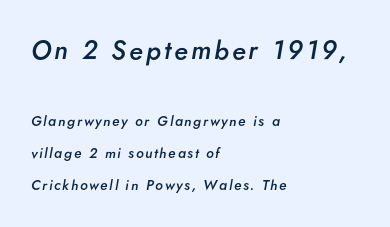
{"italic": "yes", "lean": "right", "slant_degrees": 5, "bold": "semi", "underline": "no", "align": "left", "line_spacing": "loose", "line_spacing_ratio": 2.28, "larger_block": "first", "size_ratio": 1.86, "glyph_px": 26}
